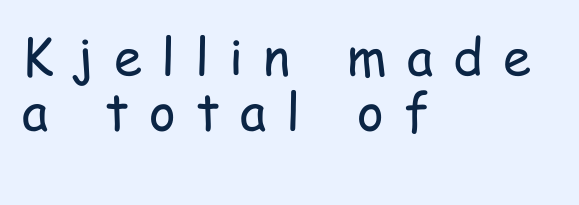
Does the lettering tilt? It doesn't — this is upright. Stems here are at most as thick as an everyday book face. The space beneath each line is pristine and unruled. Substantial extra tracking has been applied to these lines.
